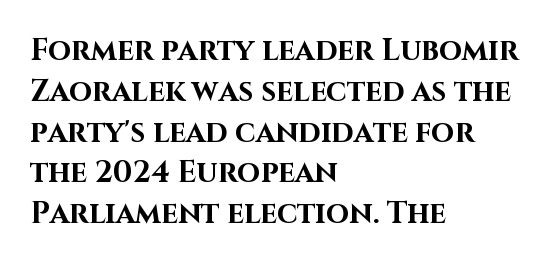
The gap between lines stays unmarked. These lines are rendered in a variable-pitch font. I'd call this a sans setting — the letters go barefoot. In CSS terms this would be text-align: left. The passage shown has conventional tracking throughout. Notice how descenders clear the ascenders below comfortably — that's standard leading.
